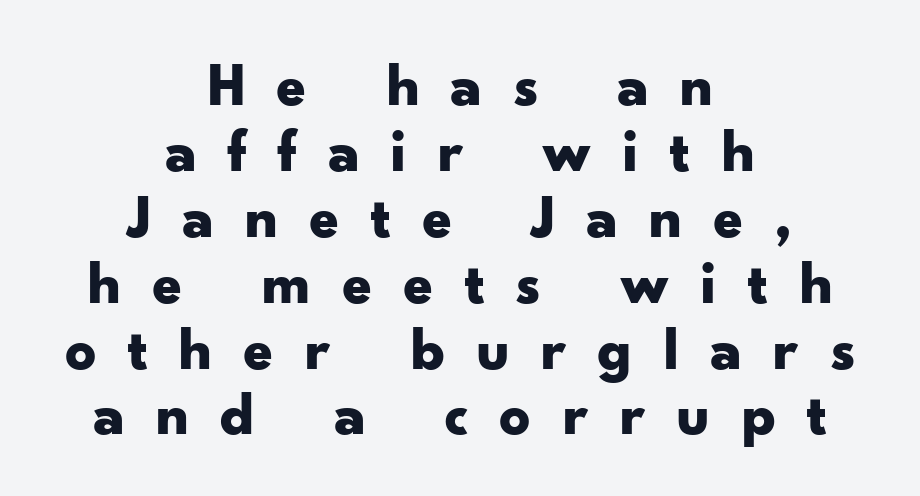
Heavy-handed strokes throughout: this text is bold. Leading is clearly below the norm, producing a dense column. The words here are not underlined. Line starts and ends both wander, symmetrically.
